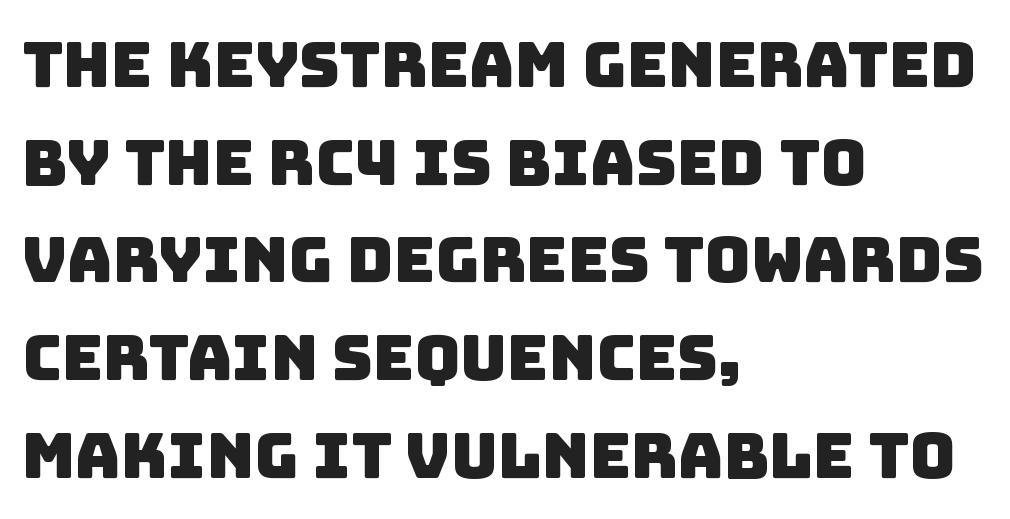
{"serif": "no", "width": "normal", "stroke_contrast": "low", "x_height": "large", "monospaced": "no", "underline": "no", "align": "left", "line_spacing": "normal", "line_spacing_ratio": 1.55, "letter_spacing": "normal", "letter_spacing_em": 0.0, "glyph_px": 63}
